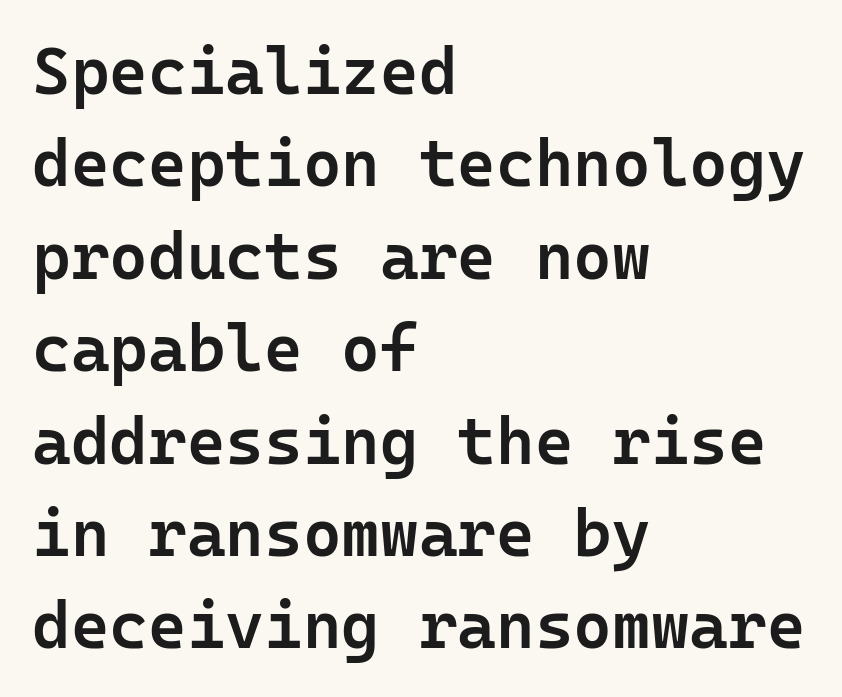
Q: Is the text bold? A: Semi-bold.
Q: Is the text italic (slanted)? A: No, it is upright.
Q: Is the typeface a serif or a sans-serif typeface? A: Sans-serif.
Q: Is the text underlined? A: No.
Q: How is the paragraph aligned? A: Left-aligned.
Q: Is the spacing between letters normal or unusually wide? A: Normal.
Q: Is the spacing between lines tight, normal or loose? A: Normal.
Q: Width (condensed, normal, or wide)? A: Normal.
Q: Stroke contrast? A: Low.
Q: x-height? A: Medium.
Q: Monospaced? A: Yes.
